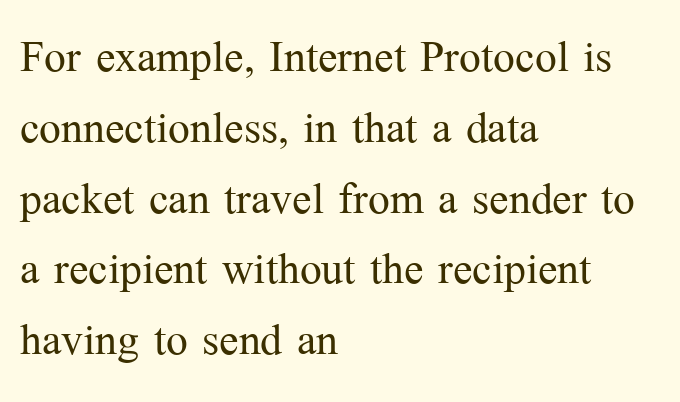
The image shows 58 px light serif type, upright; set left-aligned, line spacing 1.22x, normal letter spacing, not underlined; medium stroke contrast and a medium x-height.
